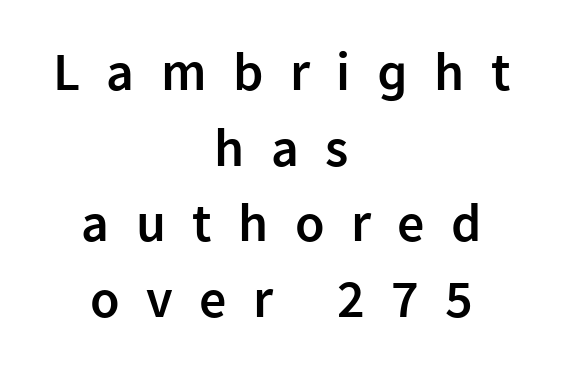
Q: Is the text bold? A: Semi-bold.
Q: Is the text italic (slanted)? A: No, it is upright.
Q: Is the typeface a serif or a sans-serif typeface? A: Sans-serif.
Q: Is the text underlined? A: No.
Q: How is the paragraph aligned? A: Centered.
Q: Is the spacing between letters normal or unusually wide? A: Unusually wide.
Q: Is the spacing between lines tight, normal or loose? A: Normal.
Q: Width (condensed, normal, or wide)? A: Normal.
Q: Stroke contrast? A: Low.
Q: x-height? A: Medium.
Q: Monospaced? A: No.
